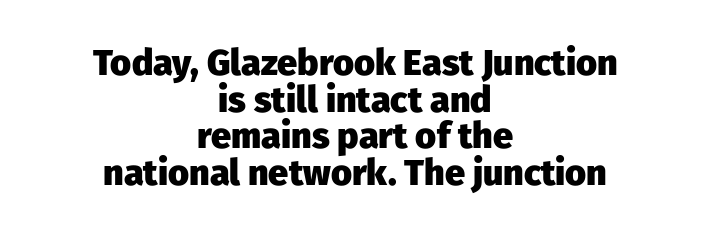
The image shows 36 px heavy sans-serif type, upright; set centered, tight line spacing (1.02x), normal letter spacing, not underlined; low stroke contrast and a medium x-height.
